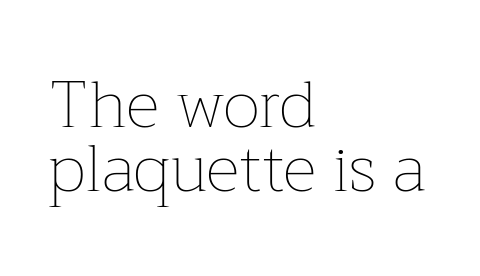
The image shows 65 px thin type, upright; set left-aligned, tight line spacing (0.99x), normal letter spacing, not underlined; low stroke contrast and a medium x-height.
